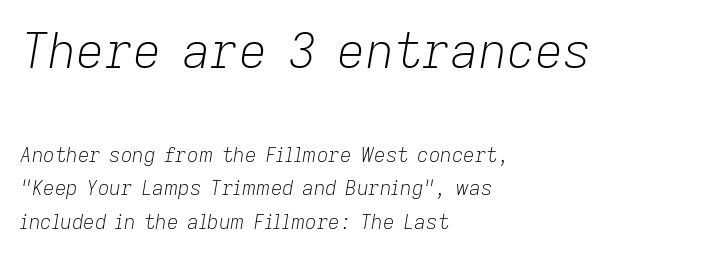
Would a proofreader flag this as italicized? Yes. Bold? No — there's no thickening of the strokes. How are the letters spaced? Ordinarily, with no added tracking. The letters in the upper block stand taller than those in the block below. Vertically, the passage feels balanced, rows spaced as you'd expect. The paragraph has a hard left edge and a soft right edge.
